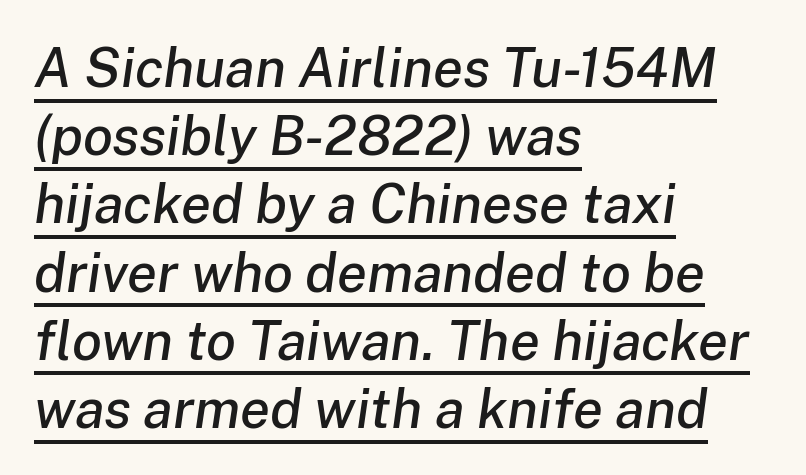
{"italic": "yes", "lean": "right", "slant_degrees": 8, "width": "normal", "stroke_contrast": "low", "x_height": "medium", "monospaced": "no", "underline": "yes", "align": "left", "line_spacing_ratio": 1.24, "letter_spacing": "normal", "letter_spacing_em": 0.0, "glyph_px": 55}
